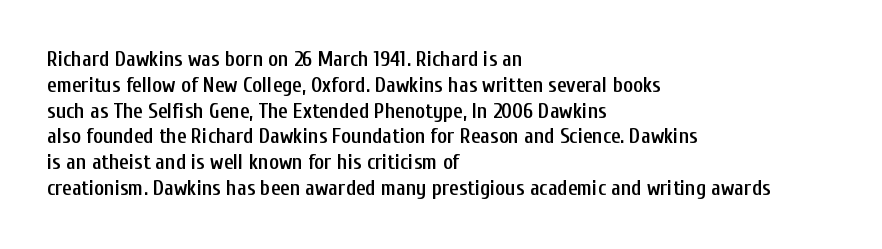
{"italic": "no", "bold": "semi", "underline": "no", "align": "left", "line_spacing_ratio": 1.23, "letter_spacing": "normal", "letter_spacing_em": 0.0, "glyph_px": 21}
